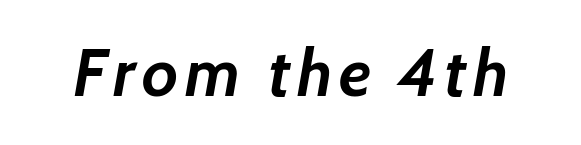
Q: Is the text bold? A: Yes.
Q: Is the text italic (slanted)? A: Yes, it leans right by about 7 degrees.
Q: Is the text underlined? A: No.
Q: Width (condensed, normal, or wide)? A: Normal.
Q: Stroke contrast? A: Low.
Q: x-height? A: Medium.
Q: Monospaced? A: No.
